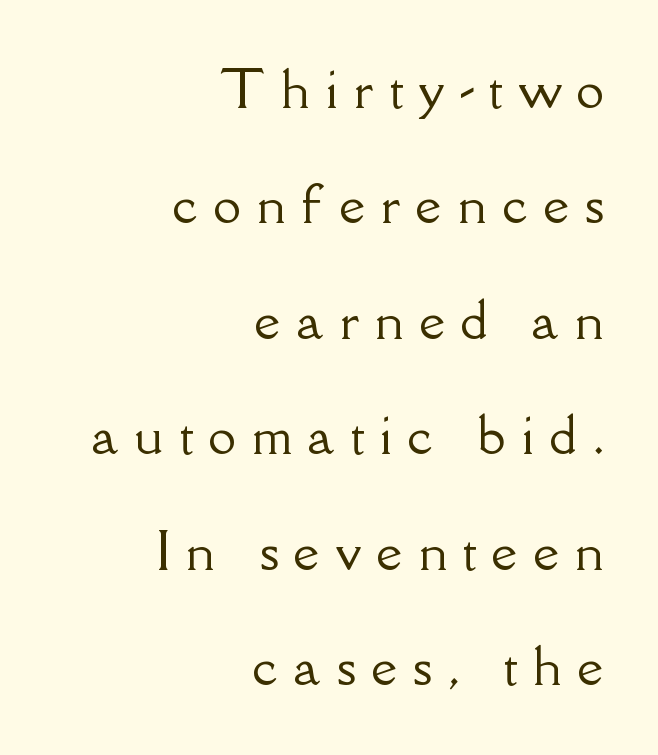
The image shows 50 px serif type, upright; set right-aligned, loose line spacing (2.31x), unusually wide letter spacing (+0.32 em), not underlined; low stroke contrast and a small x-height.
